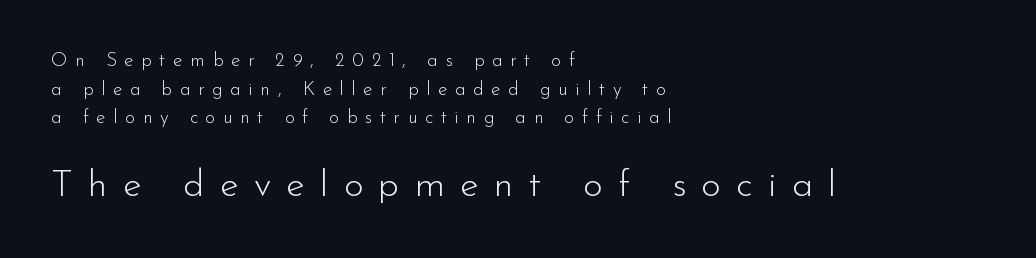
Stroke terminals: plain, sans-serif. If you drew a ruler down the left edge, every line would touch it. Top chunk: small. Bottom chunk: large. Think of a printed novel: that variable character pitch is what you see here. Honestly, the letter spacing is so wide it's the main thing you notice.
